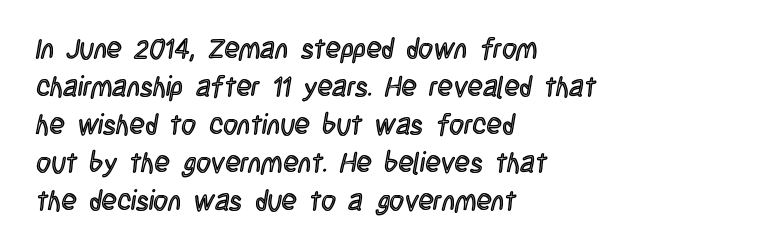
{"width": "condensed", "x_height": "large", "monospaced": "no", "underline": "no", "align": "left", "line_spacing": "normal", "line_spacing_ratio": 1.36, "letter_spacing": "normal", "letter_spacing_em": 0.0, "glyph_px": 28}
